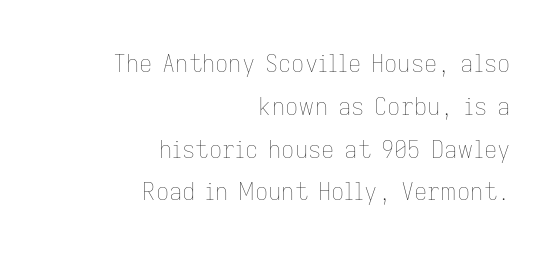
{"italic": "no", "bold": "no", "underline": "no", "align": "right", "line_spacing_ratio": 1.86, "letter_spacing": "normal", "letter_spacing_em": 0.0, "glyph_px": 23}
